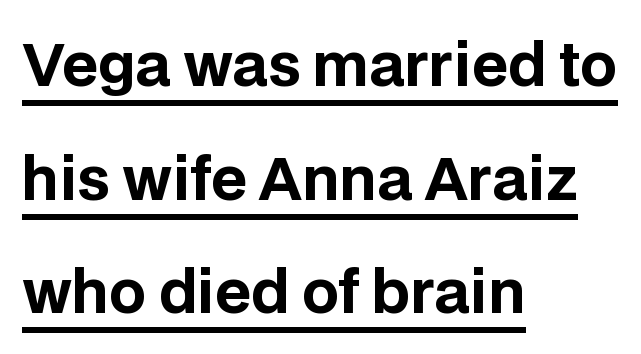
The words here are underlined. Compared with a centered layout, this one pins lines to the left instead. The passage shown is typed in a proportional face where columns would drift. Note: no serifs on the glyphs. Does extra space separate the letters? No, they use regular spacing.
